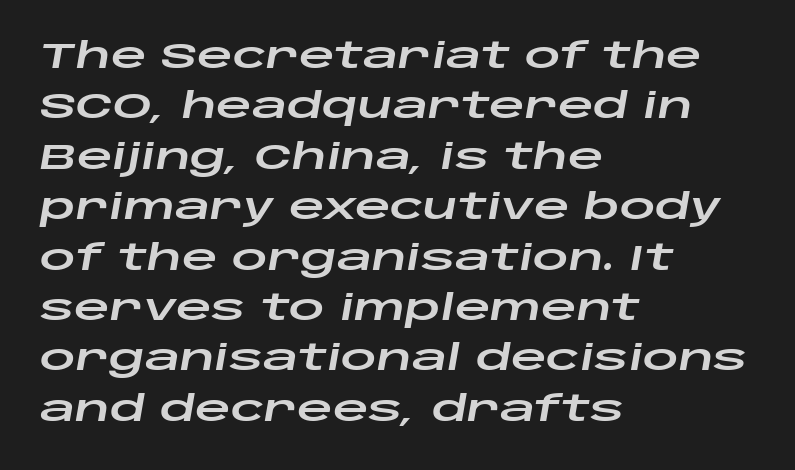
Notice how the passage keeps a crisp vertical edge on the left only. The gaps between neighbouring characters are ordinary and unremarkable. The letters advance in unequal steps, a hallmark of proportional type. These lines were composed using italics. Any mark beneath the type? The region is blank. What's the leading like? Ordinary, nothing unusual.
